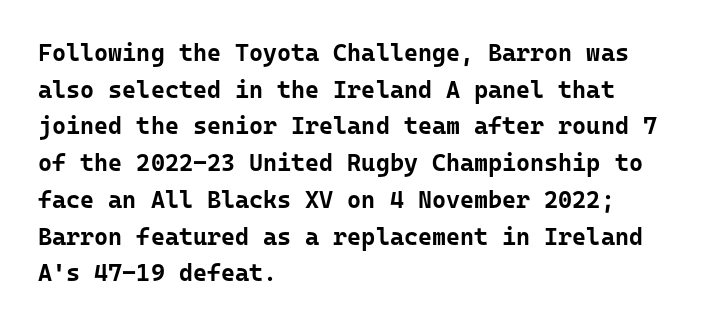
The image shows 24 px bold type, upright; set left-aligned, normal line spacing (1.53x), normal letter spacing, not underlined.
